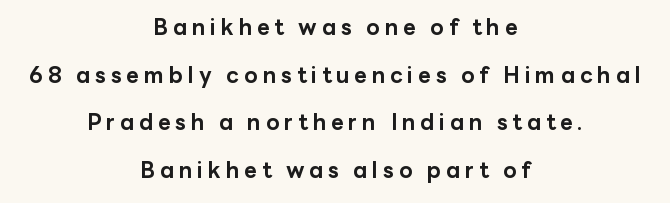
Leading: increased. Short note: letters widely spaced. A typesetter would mark this as roman, not italic. Emphasis by weight is at full strength: bold. The rendering positions every line midway between the sides.
